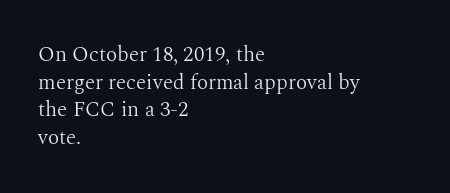
{"italic": "no", "bold": "no", "underline": "no", "align": "left", "line_spacing": "normal", "line_spacing_ratio": 1.32, "letter_spacing": "normal", "letter_spacing_em": 0.0, "glyph_px": 21}
